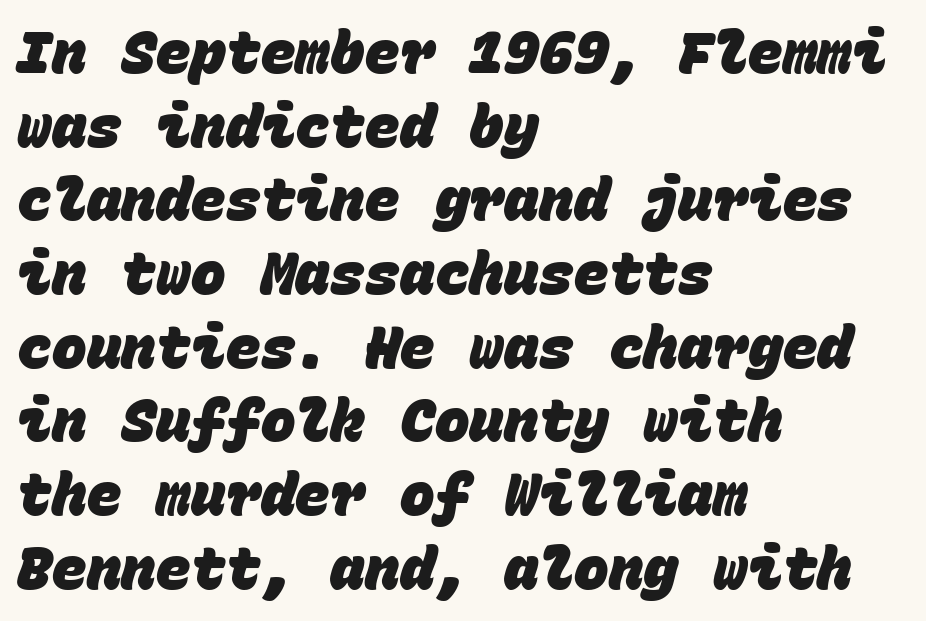
The image shows 58 px heavy sans-serif type, monospaced; set left-aligned, normal line spacing (1.27x), normal letter spacing, not underlined; low stroke contrast and a large x-height.
